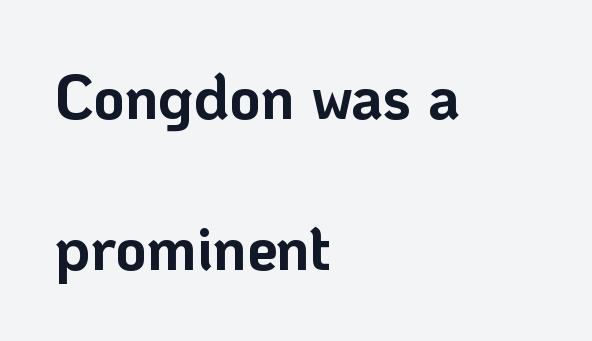
Q: Is the text bold? A: Yes.
Q: Is the text italic (slanted)? A: No, it is upright.
Q: Is the typeface a serif or a sans-serif typeface? A: Sans-serif.
Q: Is the text underlined? A: No.
Q: How is the paragraph aligned? A: Left-aligned.
Q: Is the spacing between letters normal or unusually wide? A: Normal.
Q: Is the spacing between lines tight, normal or loose? A: Loose.
Q: Width (condensed, normal, or wide)? A: Normal.
Q: Stroke contrast? A: Low.
Q: x-height? A: Medium.
Q: Monospaced? A: No.
